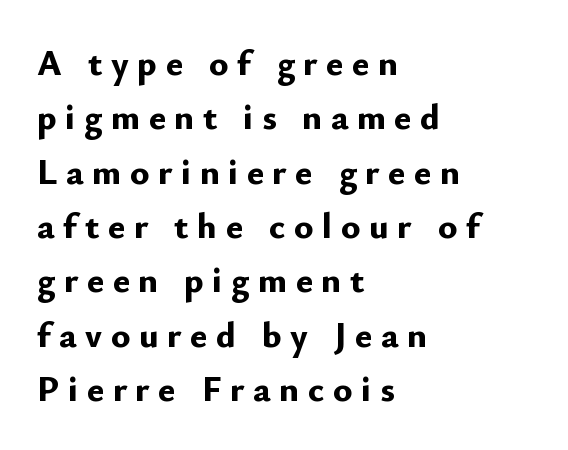
The image shows 36 px bold sans-serif type, upright; set left-aligned, normal line spacing (1.51x), unusually wide letter spacing (+0.24 em), not underlined; low stroke contrast and a small x-height.
